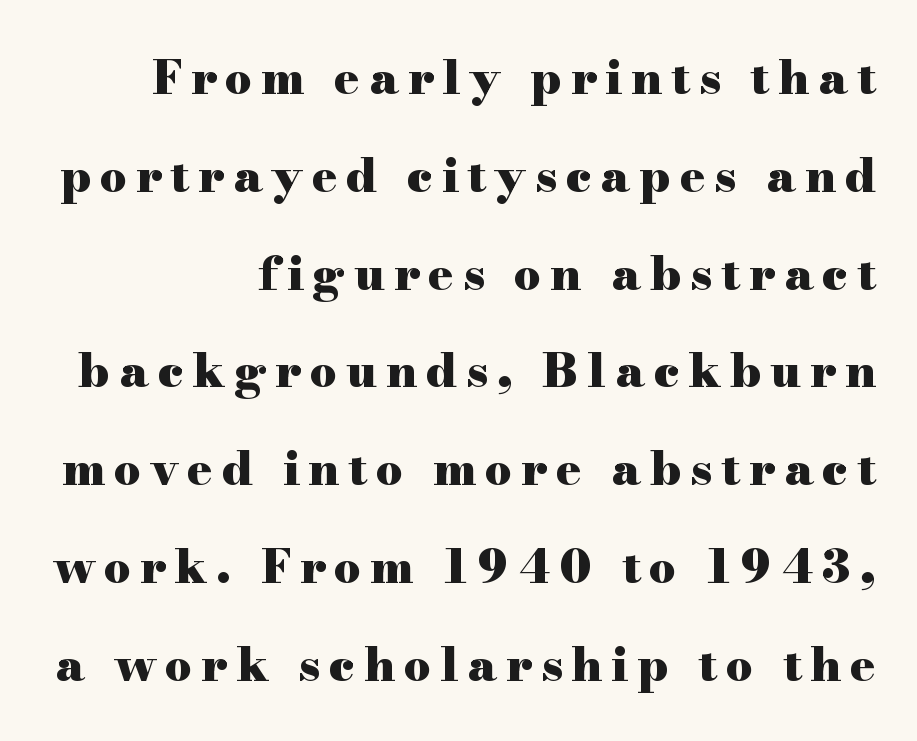
Q: Is the text bold? A: Yes.
Q: Is the text italic (slanted)? A: No, it is upright.
Q: Is the typeface a serif or a sans-serif typeface? A: Serif.
Q: Is the text underlined? A: No.
Q: How is the paragraph aligned? A: Right-aligned.
Q: Is the spacing between lines tight, normal or loose? A: Loose.
Q: Width (condensed, normal, or wide)? A: Wide.
Q: Stroke contrast? A: High.
Q: x-height? A: Small.
Q: Monospaced? A: No.
